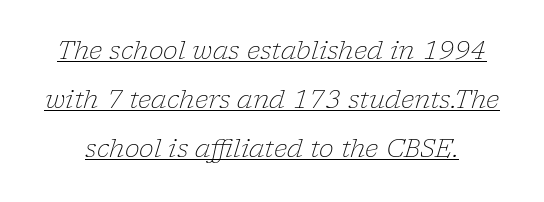
The image shows 25 px text type, italic (leaning right); set loose line spacing (1.96x), normal letter spacing, underlined.
